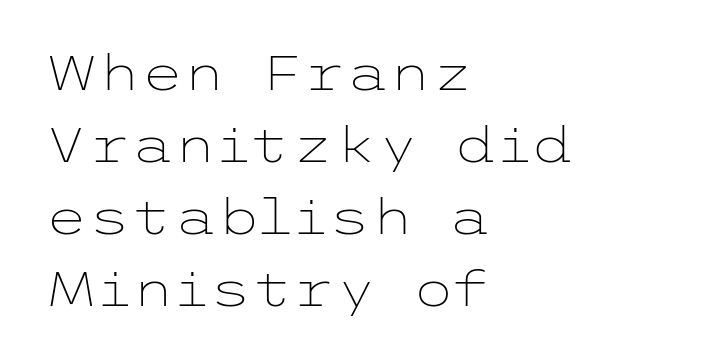
Q: Is the text bold? A: No.
Q: Is the text italic (slanted)? A: No, it is upright.
Q: Is the typeface a serif or a sans-serif typeface? A: Sans-serif.
Q: Is the text underlined? A: No.
Q: How is the paragraph aligned? A: Left-aligned.
Q: Is the spacing between letters normal or unusually wide? A: Normal.
Q: Is the spacing between lines tight, normal or loose? A: Normal.
Q: Width (condensed, normal, or wide)? A: Wide.
Q: Stroke contrast? A: Low.
Q: x-height? A: Medium.
